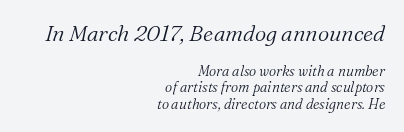
The image shows 22 px text type, italic (leaning right); set right-aligned, line spacing 1.16x, normal letter spacing, not underlined; the first (top) block is 1.57x larger.
